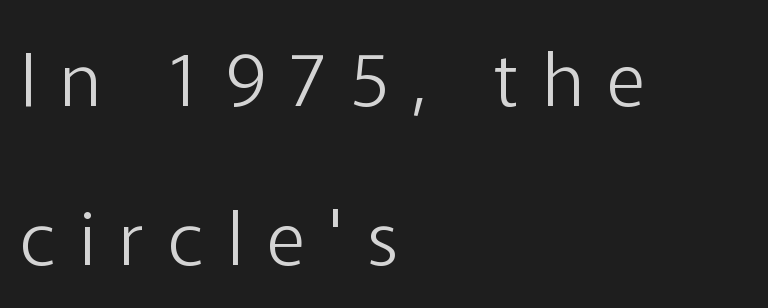
Q: Is the text bold? A: No.
Q: Is the text italic (slanted)? A: No, it is upright.
Q: Is the typeface a serif or a sans-serif typeface? A: Sans-serif.
Q: Is the text underlined? A: No.
Q: How is the paragraph aligned? A: Left-aligned.
Q: Is the spacing between letters normal or unusually wide? A: Unusually wide.
Q: Is the spacing between lines tight, normal or loose? A: Loose.
Q: Width (condensed, normal, or wide)? A: Normal.
Q: Stroke contrast? A: Low.
Q: x-height? A: Medium.
Q: Monospaced? A: No.
